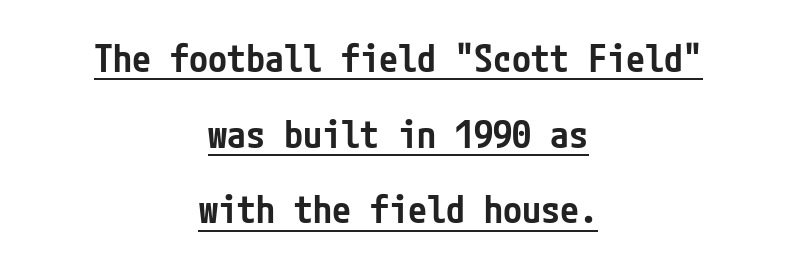
These lines are centered, leaving both edges ragged. If you drew a line through each stem, it would be perfectly vertical. As a designer I'd log this as weight 600, semibold. A typographer would call this underscored text. Check where the strokes stop: nothing finishes them off — pure sans. You could fit nearly another row in the gap between these rows.
